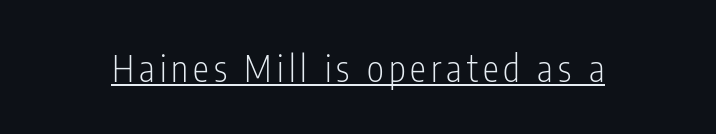
The image shows 36 px light, condensed sans-serif type, upright; set underlined; low stroke contrast and a medium x-height.
